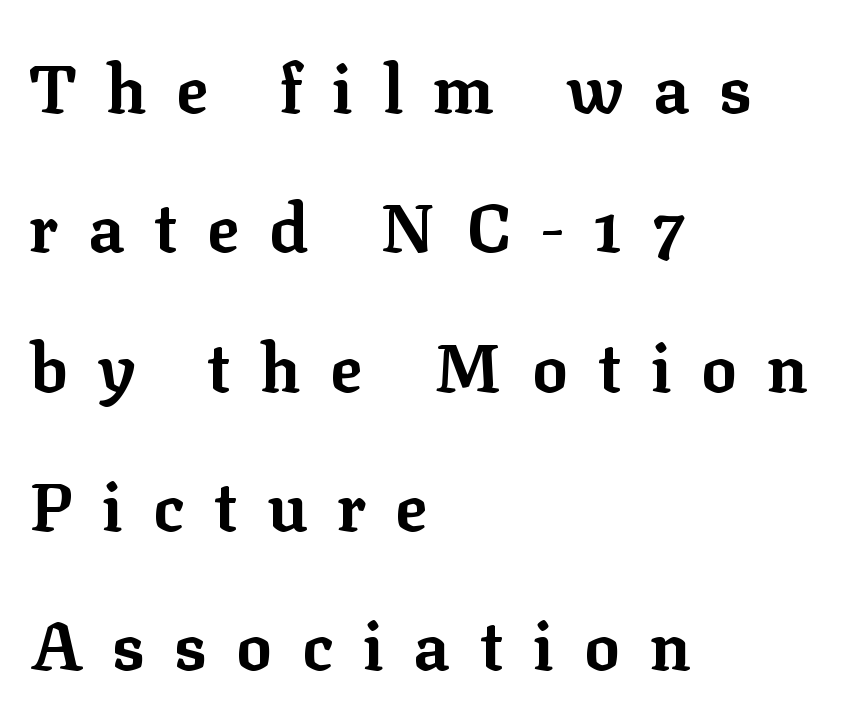
The image shows 67 px bold serif type, upright; set left-aligned, loose line spacing (2.08x), unusually wide letter spacing (+0.44 em), not underlined; low stroke contrast and a medium x-height.
